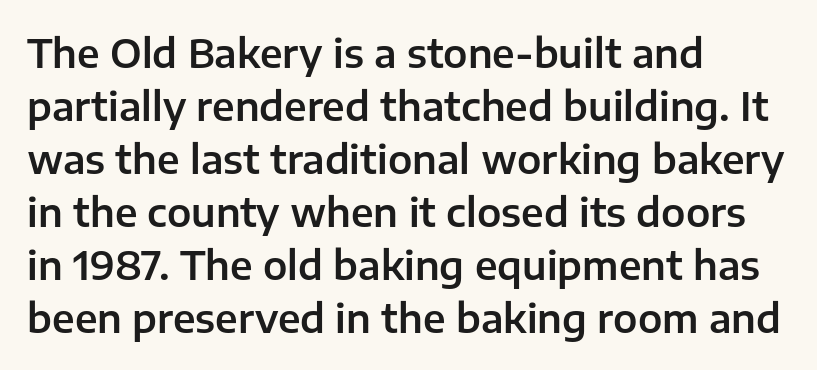
Varying glyph widths throughout — classic text-font behaviour. A sans-serif font was chosen for this passage. Anything drawn beneath the words? Only blank space. Normally led — the rows are evenly, conventionally spaced. If you drew a line through each stem, it would be perfectly vertical. The setting favours the left margin, as ordinary paragraphs usually do.
